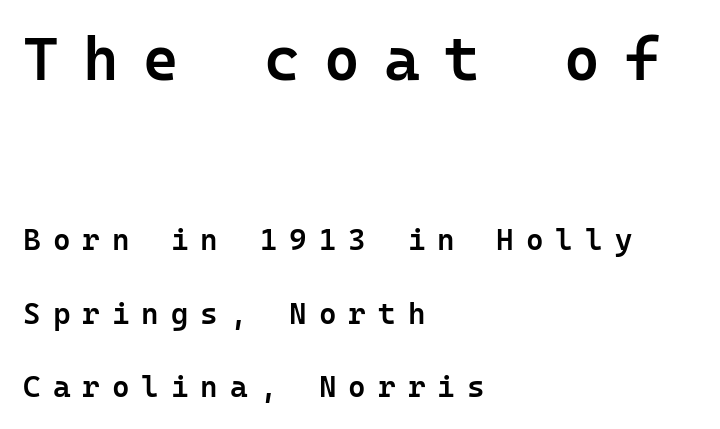
The face used here appears at its bigger size in the upper chunk. This rendering uses left alignment, leaving the right contour irregular. The lettering stays uniformly vertical, giving the passage a roman look. The horizontal fit of the characters is loose and conspicuously gappy. The baseline area is clear.
